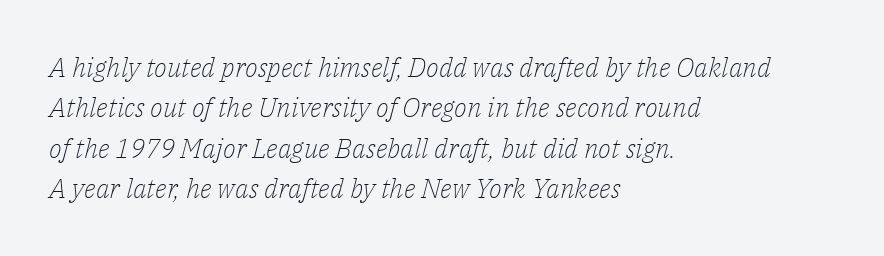
{"italic": "yes", "lean": "right", "slant_degrees": 14, "bold": "no", "underline": "no", "align": "left", "line_spacing": "normal", "line_spacing_ratio": 1.5, "letter_spacing": "normal", "letter_spacing_em": 0.0, "glyph_px": 27}
